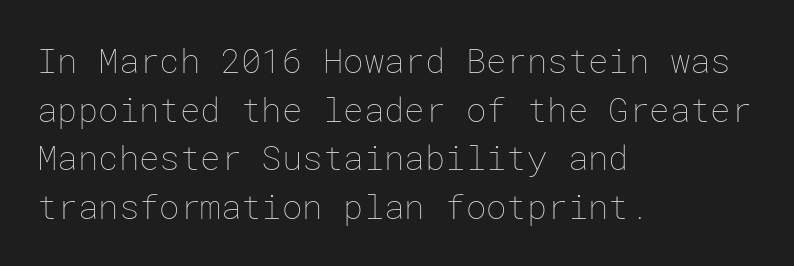
Q: Is the text bold? A: No.
Q: Is the text italic (slanted)? A: No, it is upright.
Q: Is the text underlined? A: No.
Q: How is the paragraph aligned? A: Left-aligned.
Q: Is the spacing between letters normal or unusually wide? A: Normal.
Q: Is the spacing between lines tight, normal or loose? A: Normal.
Q: Width (condensed, normal, or wide)? A: Normal.
Q: Stroke contrast? A: Low.
Q: x-height? A: Medium.
